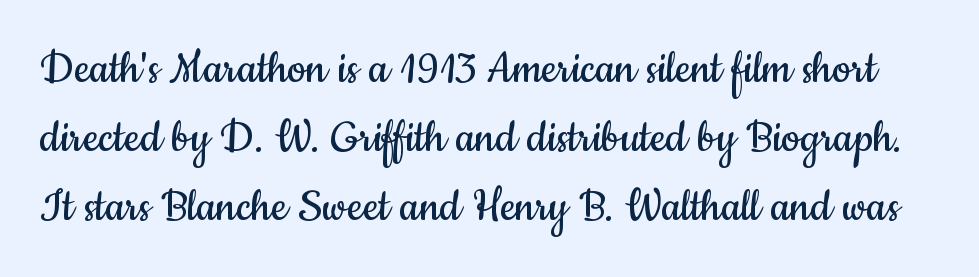
The image shows 53 px regular-weight, condensed sans-serif type; set normal line spacing (1.3x), normal letter spacing, not underlined; low stroke contrast and a small x-height.
